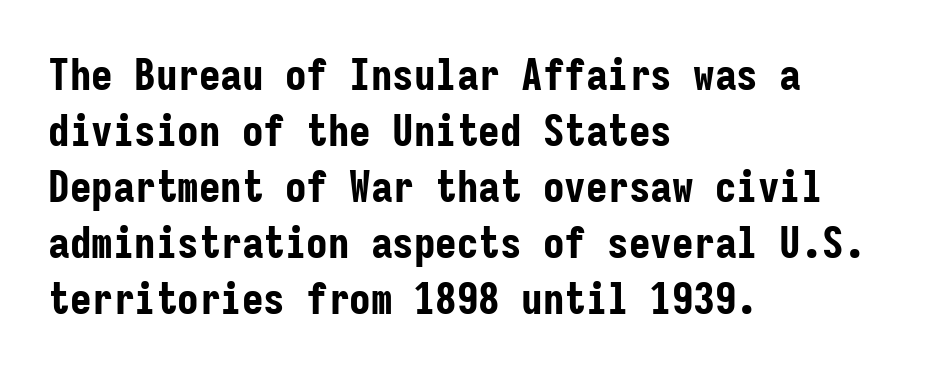
The image shows 43 px bold, condensed sans-serif type, upright, monospaced; set left-aligned, normal line spacing (1.3x), normal letter spacing, not underlined; low stroke contrast and a medium x-height.
